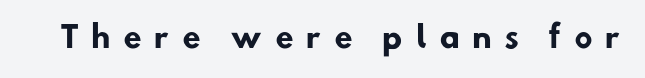
{"serif": "no", "bold": "yes", "weight": "heavy", "width": "normal", "stroke_contrast": "low", "x_height": "small", "monospaced": "no", "underline": "no", "letter_spacing": "wide", "letter_spacing_em": 0.4, "glyph_px": 30}
